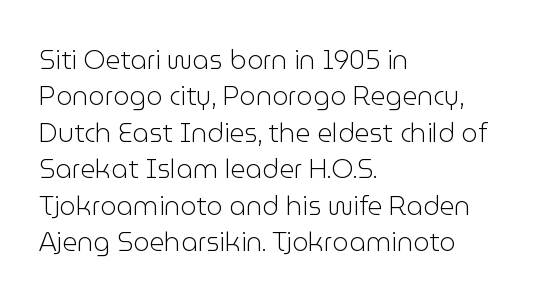
Q: Is the text bold? A: No.
Q: Is the text italic (slanted)? A: No, it is upright.
Q: Is the text underlined? A: No.
Q: How is the paragraph aligned? A: Left-aligned.
Q: Is the spacing between letters normal or unusually wide? A: Normal.
Q: Is the spacing between lines tight, normal or loose? A: Normal.
